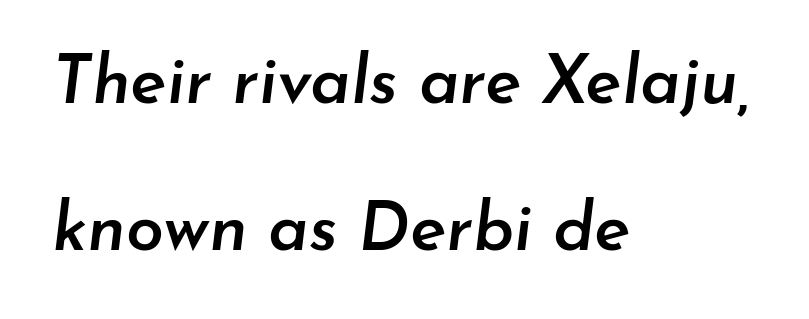
{"italic": "yes", "lean": "right", "slant_degrees": 7, "bold": "semi", "weight": "semibold", "width": "normal", "stroke_contrast": "low", "x_height": "small", "monospaced": "no", "underline": "no", "align": "left", "line_spacing": "loose", "line_spacing_ratio": 2.16, "letter_spacing": "normal", "letter_spacing_em": 0.0, "glyph_px": 68}
